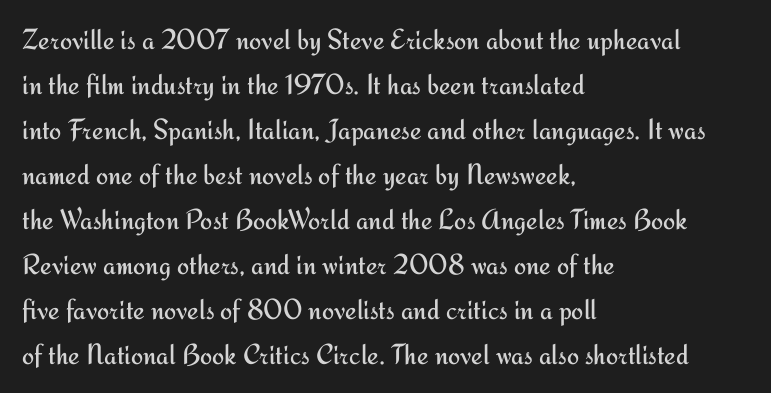
The image shows 29 px regular-weight sans-serif type, upright; set left-aligned, normal line spacing (1.55x), normal letter spacing, not underlined; medium stroke contrast and a small x-height.
